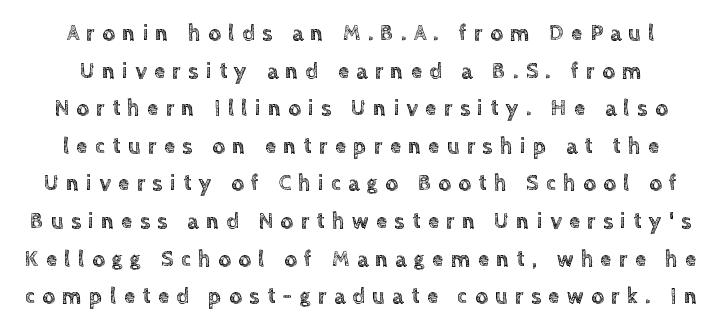
The lettering stays uniformly vertical, giving the passage a roman look. The horizontal fit of the characters is loose and conspicuously gappy. The space directly below the letters is spotless.
